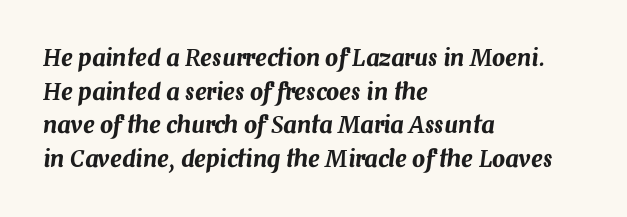
Q: Is the text italic (slanted)? A: Yes, it leans right by about 7 degrees.
Q: Is the text underlined? A: No.
Q: How is the paragraph aligned? A: Left-aligned.
Q: Is the spacing between letters normal or unusually wide? A: Normal.
Q: Is the spacing between lines tight, normal or loose? A: Normal.
